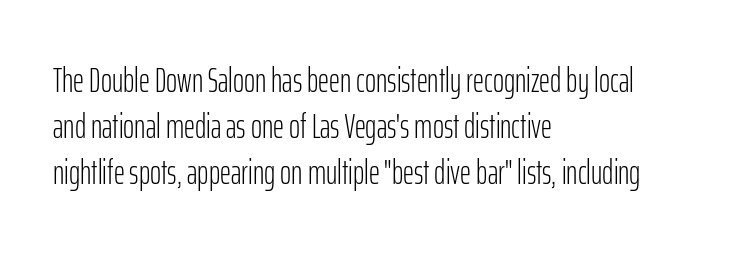
{"serif": "no", "italic": "no", "bold": "no", "weight": "light", "width": "condensed", "stroke_contrast": "low", "x_height": "medium", "monospaced": "no", "underline": "no", "align": "left", "line_spacing": "normal", "line_spacing_ratio": 1.36, "letter_spacing": "normal", "letter_spacing_em": 0.0, "glyph_px": 34}
